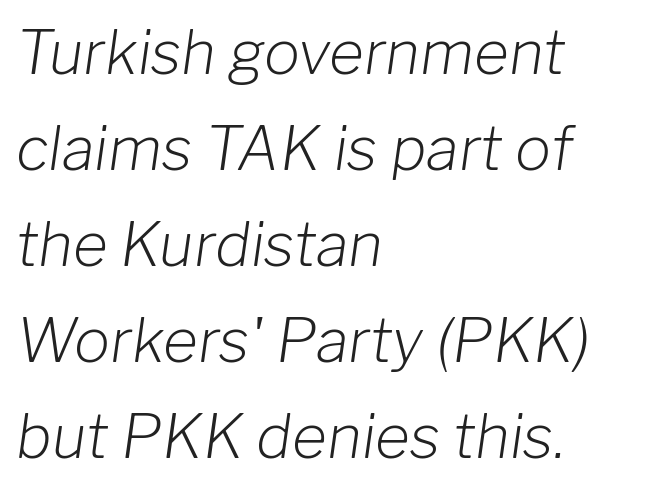
{"italic": "yes", "lean": "right", "slant_degrees": 8, "bold": "no", "weight": "light", "width": "normal", "stroke_contrast": "low", "x_height": "medium", "monospaced": "no", "underline": "no", "align": "left", "line_spacing": "normal", "line_spacing_ratio": 1.6, "letter_spacing": "normal", "letter_spacing_em": 0.0, "glyph_px": 60}
